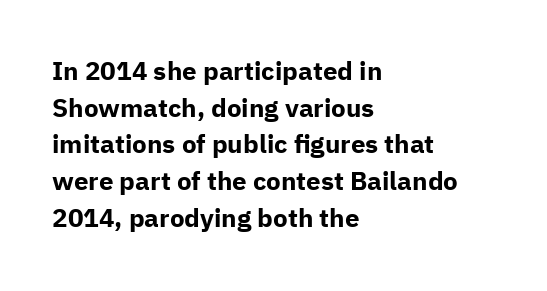
Q: Is the text bold? A: Yes.
Q: Is the text italic (slanted)? A: No, it is upright.
Q: Is the text underlined? A: No.
Q: How is the paragraph aligned? A: Left-aligned.
Q: Is the spacing between letters normal or unusually wide? A: Normal.
Q: Is the spacing between lines tight, normal or loose? A: Normal.
